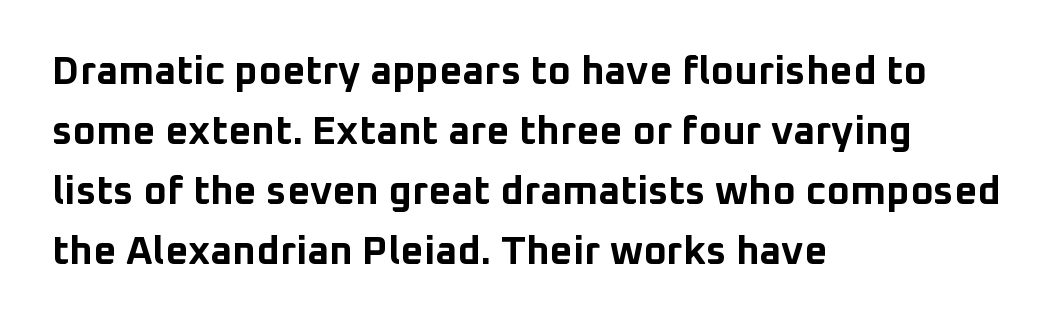
Evenly set lines give the paragraph a standard silhouette. Does the lettering tilt? It doesn't — this is upright. Heft: maximum for text — a bold. These lines stack with their left ends in a neat column. Spacing between characters is what you'd get straight out of the box.
